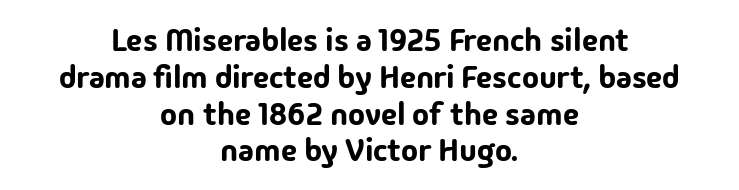
Characters remain perfectly vertical along every line. The gap between lines stays unmarked. Teacher's note: observe the equal gaps on both sides — that is centered alignment. Spacing verdict: proportional, widths tailored to each character. To sum up the face: it is a sans, with no serifs.
